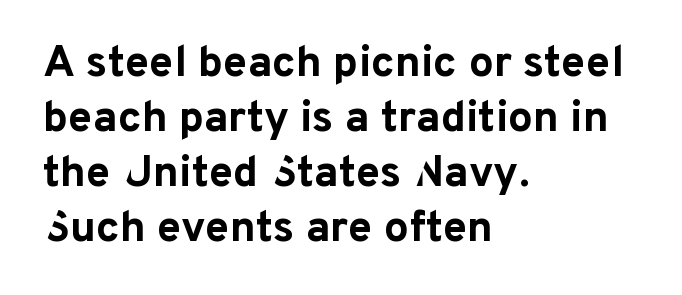
Q: Is the text bold? A: Yes.
Q: Is the text italic (slanted)? A: No, it is upright.
Q: Is the typeface a serif or a sans-serif typeface? A: Sans-serif.
Q: Is the text underlined? A: No.
Q: How is the paragraph aligned? A: Left-aligned.
Q: Is the spacing between letters normal or unusually wide? A: Normal.
Q: Is the spacing between lines tight, normal or loose? A: Normal.
Q: Width (condensed, normal, or wide)? A: Normal.
Q: Stroke contrast? A: Low.
Q: x-height? A: Medium.
Q: Monospaced? A: No.
